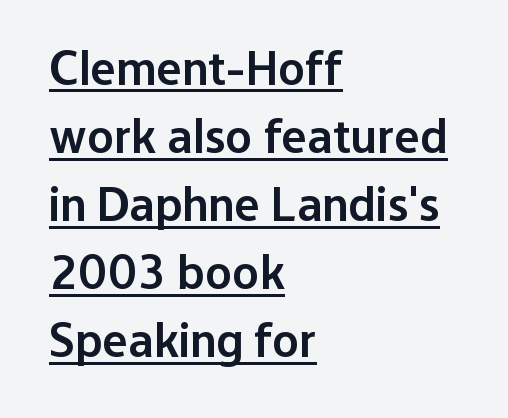
The image shows 49 px semibold sans-serif type, upright; set left-aligned, normal line spacing (1.39x), normal letter spacing, underlined; low stroke contrast and a medium x-height.
